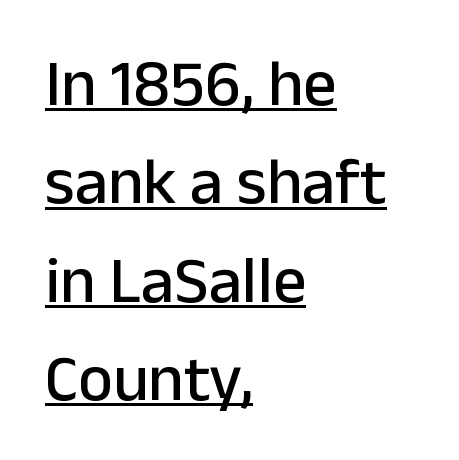
{"serif": "no", "italic": "no", "width": "normal", "stroke_contrast": "low", "x_height": "medium", "monospaced": "no", "underline": "yes", "align": "left", "line_spacing": "normal", "line_spacing_ratio": 1.49, "letter_spacing": "normal", "letter_spacing_em": 0.0, "glyph_px": 66}
